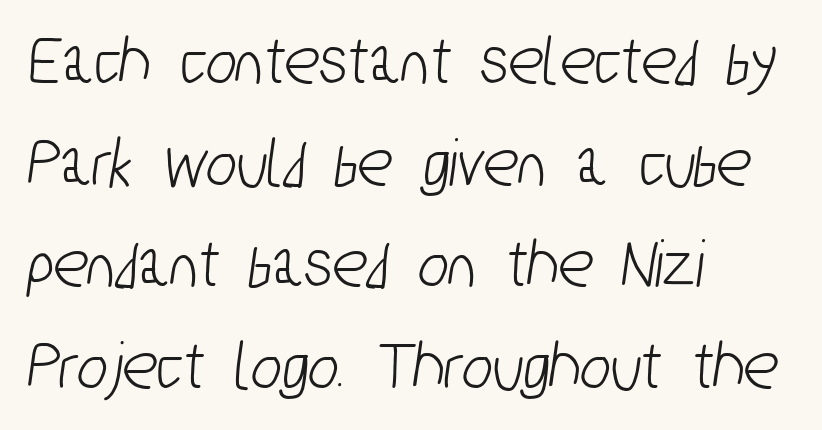
The image shows 72 px condensed sans-serif type; set left-aligned, normal line spacing (1.41x), normal letter spacing, not underlined; low stroke contrast and a medium x-height.
